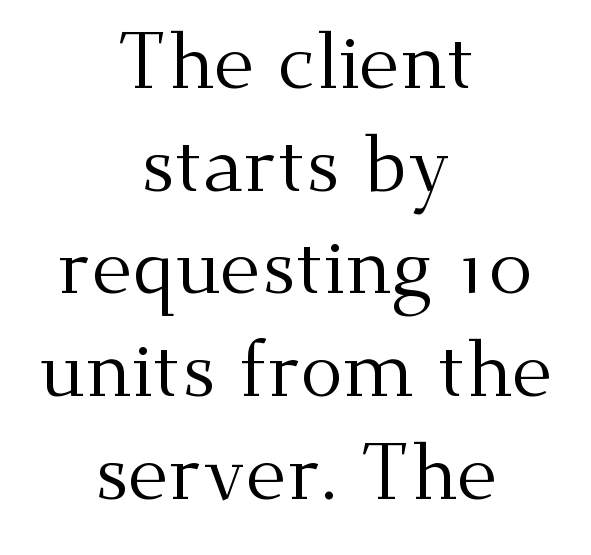
{"serif": "yes", "italic": "no", "bold": "no", "weight": "regular", "width": "normal", "stroke_contrast": "medium", "x_height": "small", "monospaced": "no", "underline": "no", "align": "center", "line_spacing": "normal", "line_spacing_ratio": 1.3, "letter_spacing": "normal", "letter_spacing_em": 0.0, "glyph_px": 79}
